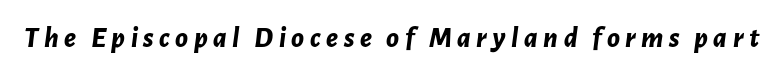
Varying glyph widths throughout — classic text-font behaviour. Tall strokes in this sample are angled rather than plumb. Check under the words: just untouched page. Emphasis by weight is at full strength: bold.
